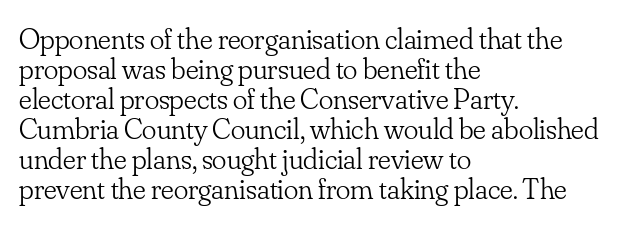
The image shows 30 px light serif type, upright; set left-aligned, tight line spacing (1.0x), normal letter spacing, not underlined; low stroke contrast and a small x-height.
